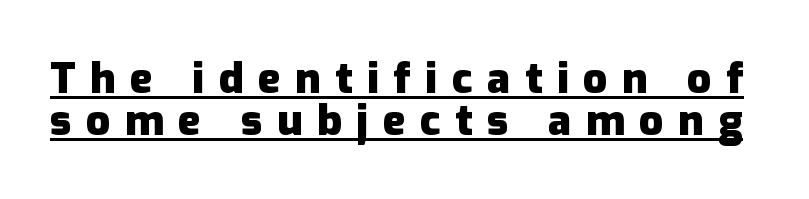
The image shows 42 px heavy sans-serif type, upright; set tight line spacing (1.0x), unusually wide letter spacing (+0.35 em), underlined; low stroke contrast and a medium x-height.
